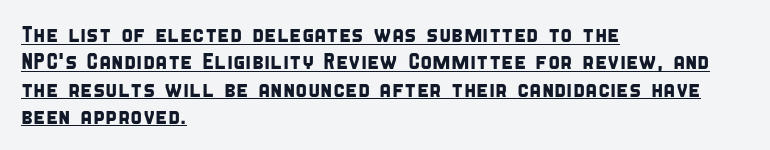
The rendering keeps characters at their native spacing. Short and long lines alike share a common starting point at left. Notice how a bar underscores the lettering throughout.
